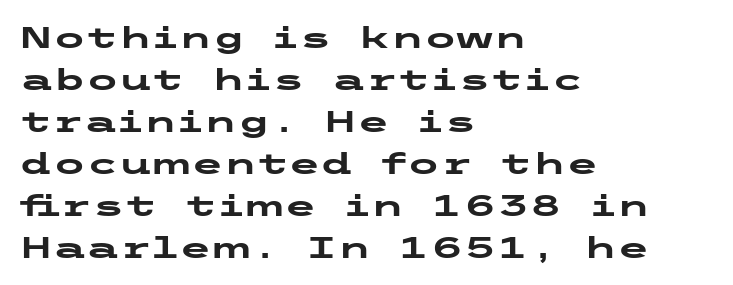
{"serif": "no", "italic": "no", "bold": "yes", "weight": "heavy", "width": "wide", "stroke_contrast": "low", "x_height": "medium", "underline": "no", "align": "left", "line_spacing": "normal", "line_spacing_ratio": 1.4, "letter_spacing": "normal", "letter_spacing_em": 0.0, "glyph_px": 30}
